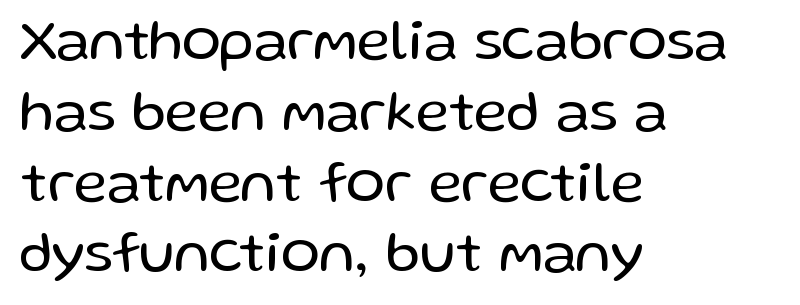
The image shows 58 px regular-weight sans-serif type, upright; set left-aligned, line spacing 1.22x, normal letter spacing, not underlined; low stroke contrast and a medium x-height.
